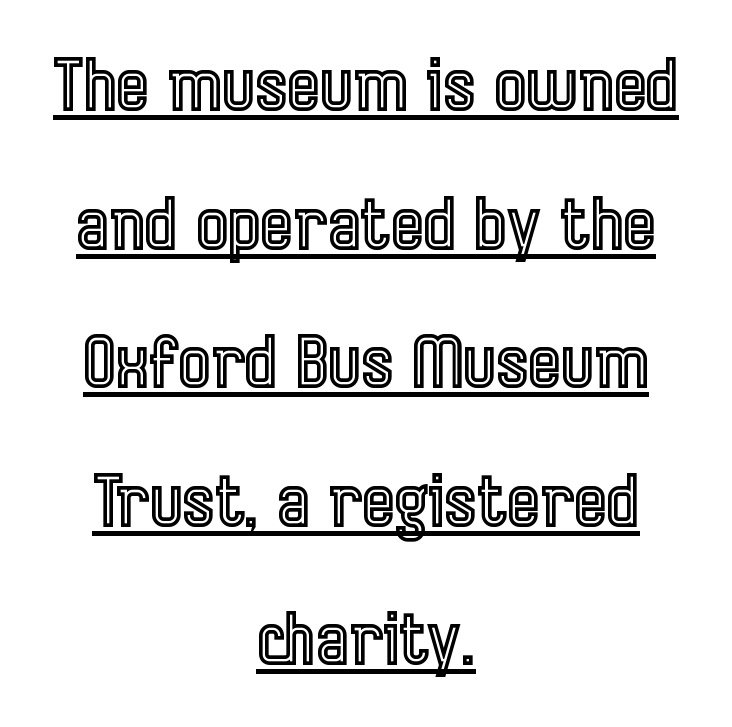
{"italic": "no", "width": "condensed", "x_height": "medium", "monospaced": "no", "underline": "yes", "align": "center", "line_spacing": "loose", "line_spacing_ratio": 1.98, "letter_spacing": "normal", "letter_spacing_em": 0.0, "glyph_px": 70}
